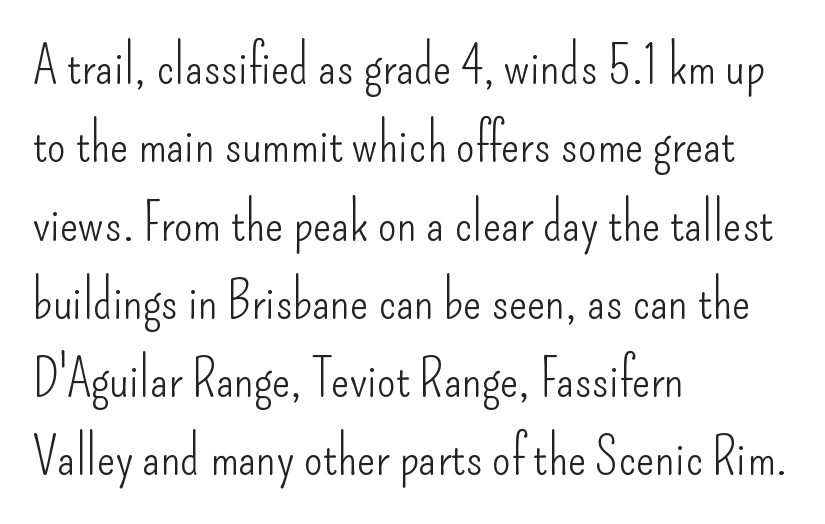
Q: Is the text bold? A: No.
Q: Is the text italic (slanted)? A: No, it is upright.
Q: Is the typeface a serif or a sans-serif typeface? A: Sans-serif.
Q: Is the text underlined? A: No.
Q: How is the paragraph aligned? A: Left-aligned.
Q: Is the spacing between letters normal or unusually wide? A: Normal.
Q: Is the spacing between lines tight, normal or loose? A: Normal.
Q: Width (condensed, normal, or wide)? A: Condensed.
Q: Stroke contrast? A: Low.
Q: x-height? A: Small.
Q: Monospaced? A: No.
